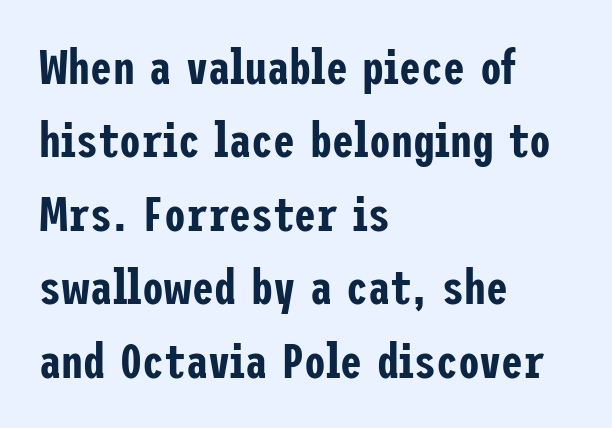
{"serif": "no", "italic": "no", "width": "condensed", "stroke_contrast": "low", "x_height": "medium", "underline": "no", "align": "left", "line_spacing": "normal", "line_spacing_ratio": 1.5, "letter_spacing": "normal", "letter_spacing_em": 0.0, "glyph_px": 49}
